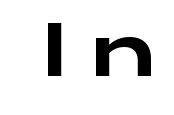
The image shows 76 px wide sans-serif type, upright; set unusually wide letter spacing (+0.27 em), not underlined; low stroke contrast and a medium x-height.
